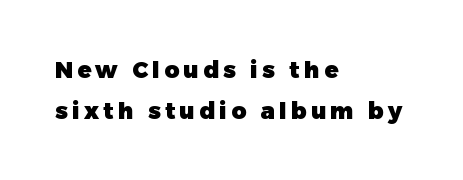
The image shows 23 px bold type, upright; set left-aligned, line spacing 1.78x, not underlined.
